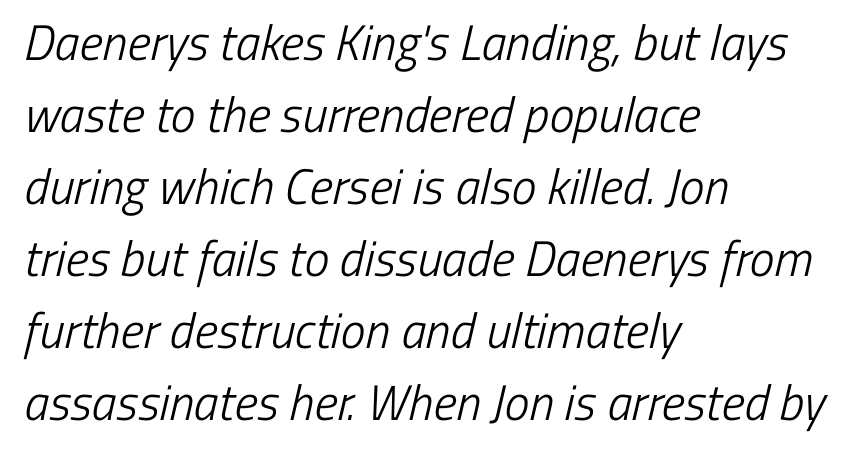
{"serif": "no", "bold": "no", "weight": "light", "width": "condensed", "stroke_contrast": "low", "x_height": "medium", "monospaced": "no", "underline": "no", "align": "left", "line_spacing": "normal", "line_spacing_ratio": 1.44, "letter_spacing": "normal", "letter_spacing_em": 0.0, "glyph_px": 50}
